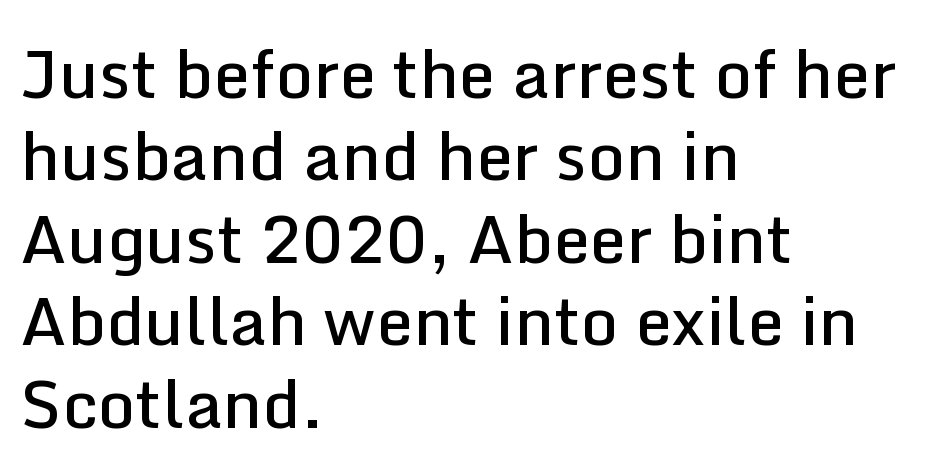
Q: Is the text bold? A: Semi-bold.
Q: Is the text italic (slanted)? A: No, it is upright.
Q: Is the typeface a serif or a sans-serif typeface? A: Sans-serif.
Q: Is the text underlined? A: No.
Q: How is the paragraph aligned? A: Left-aligned.
Q: Is the spacing between letters normal or unusually wide? A: Normal.
Q: Is the spacing between lines tight, normal or loose? A: Normal.
Q: Width (condensed, normal, or wide)? A: Normal.
Q: Stroke contrast? A: Low.
Q: x-height? A: Medium.
Q: Monospaced? A: No.
